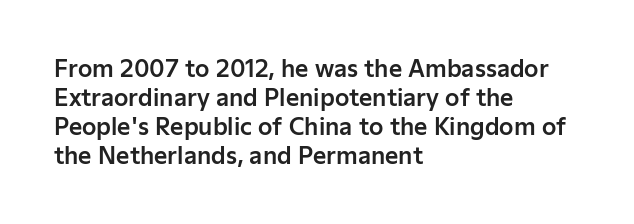
{"italic": "no", "underline": "no", "align": "left", "line_spacing": "normal", "line_spacing_ratio": 1.26, "letter_spacing": "normal", "letter_spacing_em": 0.0, "glyph_px": 23}
